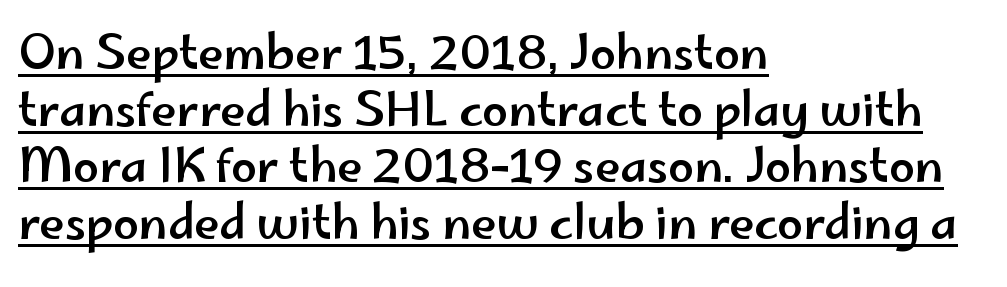
{"serif": "no", "italic": "no", "width": "wide", "stroke_contrast": "low", "x_height": "small", "monospaced": "no", "underline": "yes", "align": "left", "line_spacing_ratio": 1.23, "letter_spacing": "normal", "letter_spacing_em": 0.0, "glyph_px": 46}
